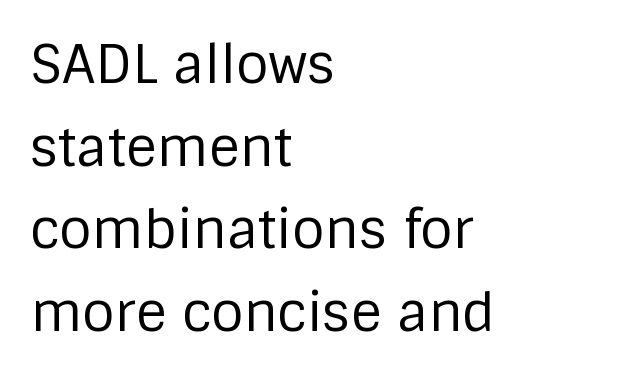
Nothing unusual about the tracking: characters are spaced as the font intends. A bare baseline throughout the passage. Regarding serifs, this sample does without them. Regarding leading, the lines here are spaced in the standard way.
